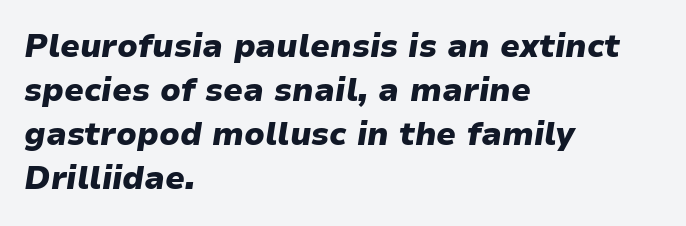
Characters follow at the spacing the type designer built in. The face used here has a pronounced slope to its letters. Horizontally, the lines are justified to the leading edge only. Just letters on the line, the space beneath them empty.
